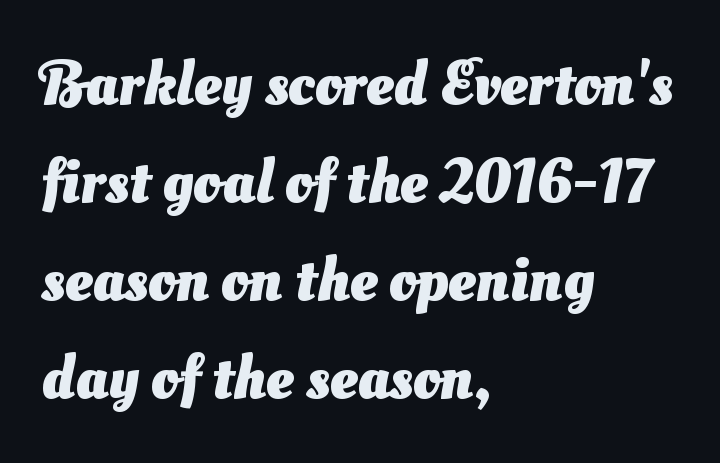
Q: Is the text bold? A: Yes.
Q: Is the typeface a serif or a sans-serif typeface? A: Sans-serif.
Q: Is the text underlined? A: No.
Q: How is the paragraph aligned? A: Left-aligned.
Q: Is the spacing between letters normal or unusually wide? A: Normal.
Q: Is the spacing between lines tight, normal or loose? A: Normal.
Q: Width (condensed, normal, or wide)? A: Normal.
Q: Stroke contrast? A: Medium.
Q: x-height? A: Small.
Q: Monospaced? A: No.
